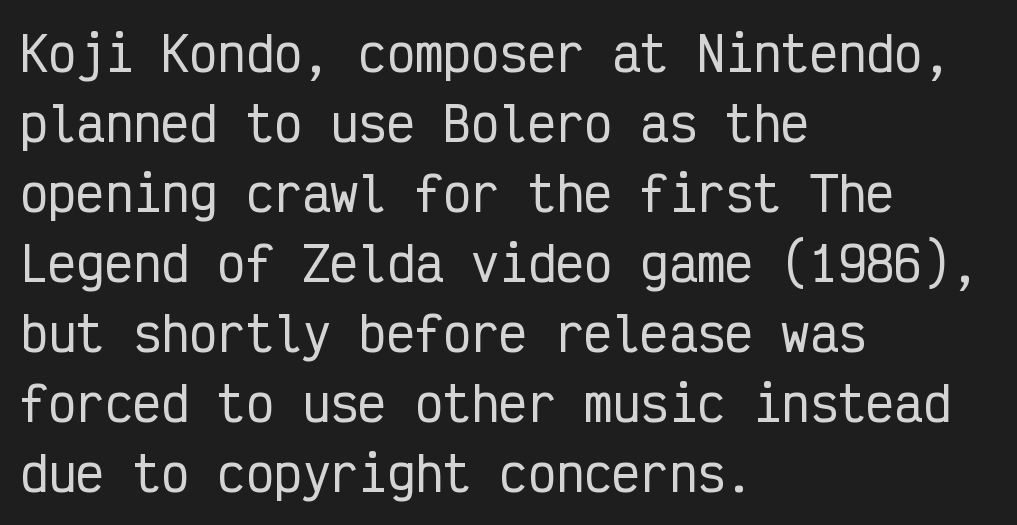
The image shows 47 px condensed sans-serif type, upright, monospaced; set left-aligned, normal line spacing (1.49x), normal letter spacing, not underlined; low stroke contrast and a medium x-height.
